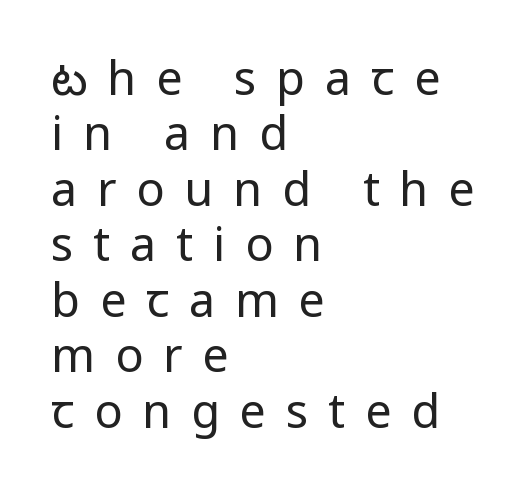
The image shows 47 px regular-weight, condensed sans-serif type, upright; set left-aligned, line spacing 1.18x, unusually wide letter spacing (+0.42 em), not underlined; low stroke contrast and a large x-height.
